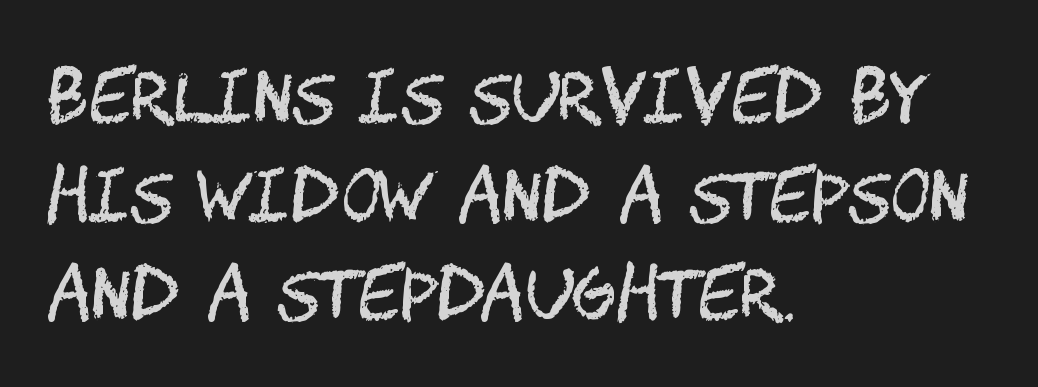
The image shows 68 px regular-weight, condensed sans-serif type, upright; set left-aligned, normal line spacing (1.45x), normal letter spacing, not underlined; medium stroke contrast and a large x-height.
